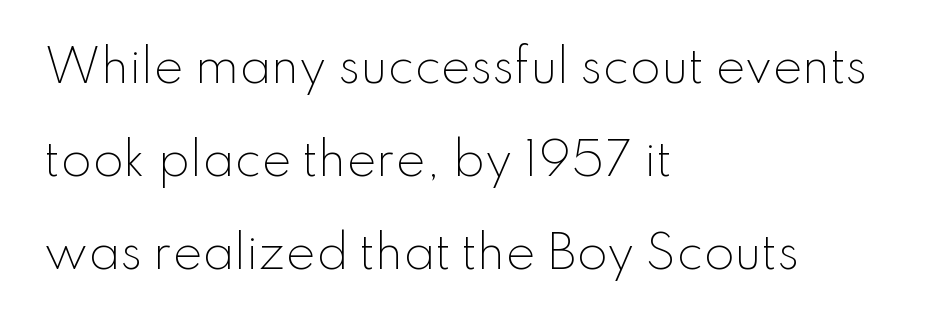
{"serif": "no", "italic": "no", "bold": "no", "weight": "light", "width": "normal", "stroke_contrast": "low", "x_height": "small", "monospaced": "no", "underline": "no", "align": "left", "line_spacing": "loose", "line_spacing_ratio": 2.07, "letter_spacing": "normal", "letter_spacing_em": 0.0, "glyph_px": 45}
